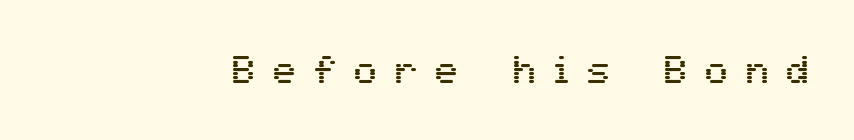
Each letter keeps its own natural width here, so spacing adapts to shape. Beneath every word, the page is bare. You can tell it's not italic because the verticals are truly vertical. Short note: letters widely spaced. Stroke terminals: plain, sans-serif.
